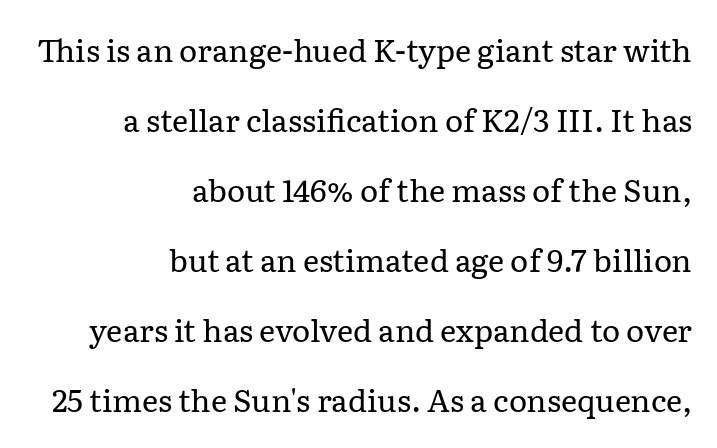
{"serif": "yes", "italic": "no", "bold": "no", "weight": "regular", "width": "normal", "stroke_contrast": "low", "x_height": "medium", "monospaced": "no", "underline": "no", "align": "right", "line_spacing": "loose", "line_spacing_ratio": 2.26, "letter_spacing": "normal", "letter_spacing_em": 0.0, "glyph_px": 31}
